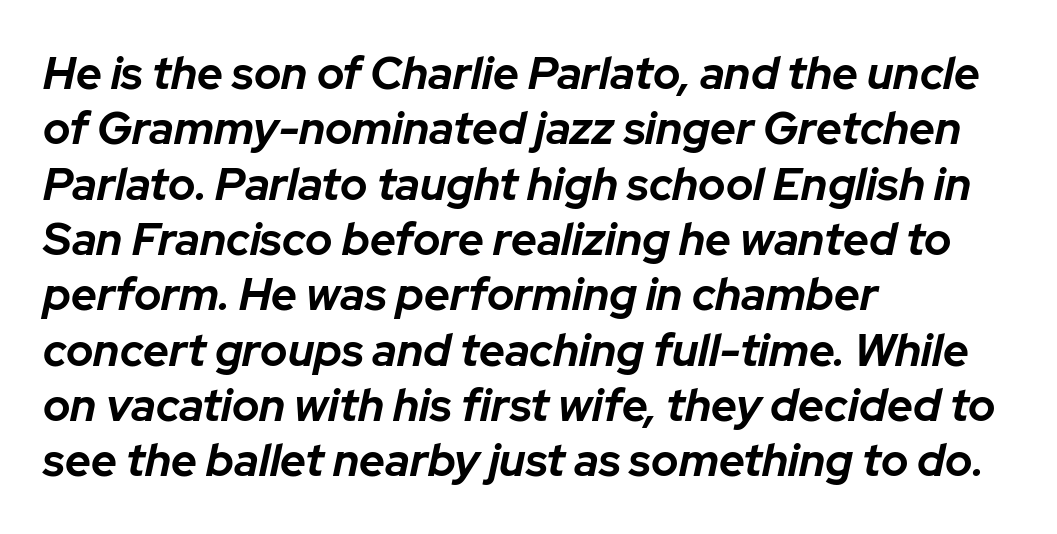
You'd pick this weight for a headline — it's a proper bold. Italic? Definitely — the glyphs are oblique. The tracking reads as untouched default to a designer's eye. This sample has the flowing, uneven cadence of proportional lettering.
